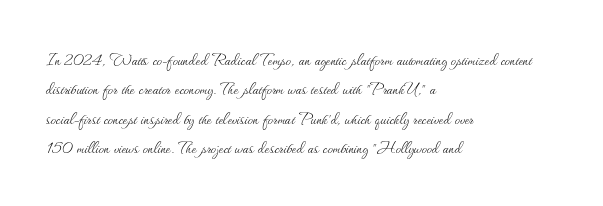
A clean baseline with only descenders dipping below it. Honestly, the row spacing looks completely unremarkable. Is this a heavy cut? Hardly; it is regular or lighter.
